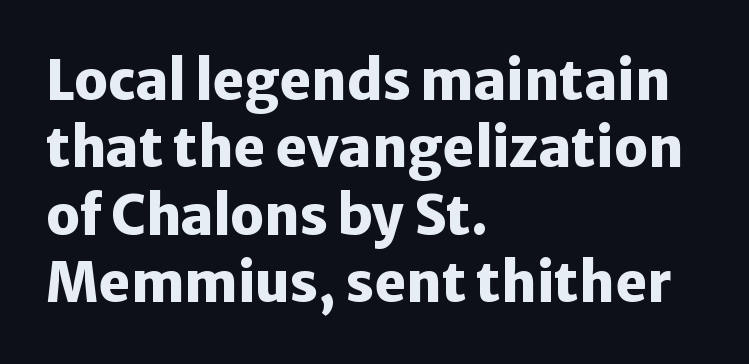
Q: Is the text bold? A: Yes.
Q: Is the text italic (slanted)? A: No, it is upright.
Q: Is the typeface a serif or a sans-serif typeface? A: Sans-serif.
Q: Is the text underlined? A: No.
Q: How is the paragraph aligned? A: Left-aligned.
Q: Is the spacing between letters normal or unusually wide? A: Normal.
Q: Is the spacing between lines tight, normal or loose? A: Normal.
Q: Width (condensed, normal, or wide)? A: Normal.
Q: Stroke contrast? A: Low.
Q: x-height? A: Medium.
Q: Monospaced? A: No.
